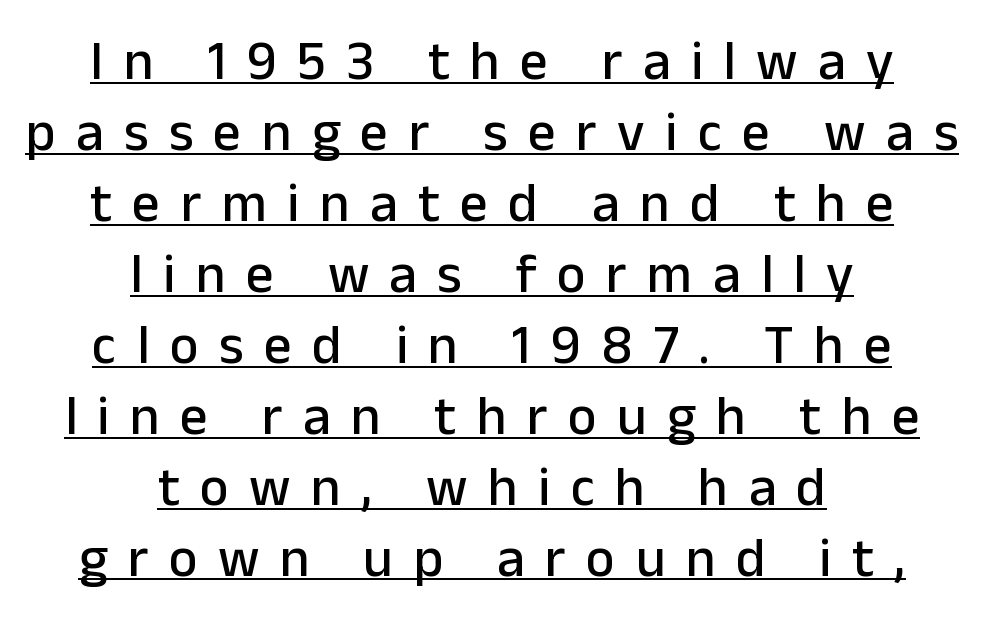
The image shows 55 px sans-serif type, upright; set centered, normal line spacing (1.29x), unusually wide letter spacing (+0.37 em), underlined; low stroke contrast and a medium x-height.
